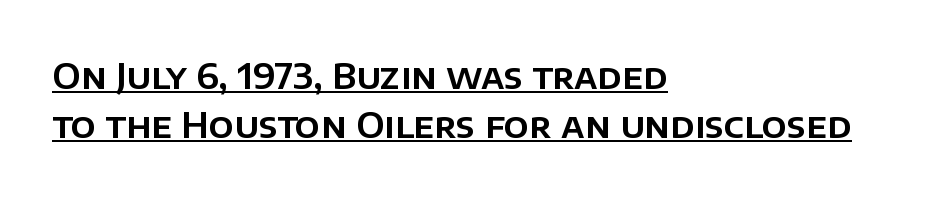
The image shows 35 px sans-serif type, upright; set left-aligned, normal line spacing (1.4x), normal letter spacing, underlined; low stroke contrast and a large x-height.
